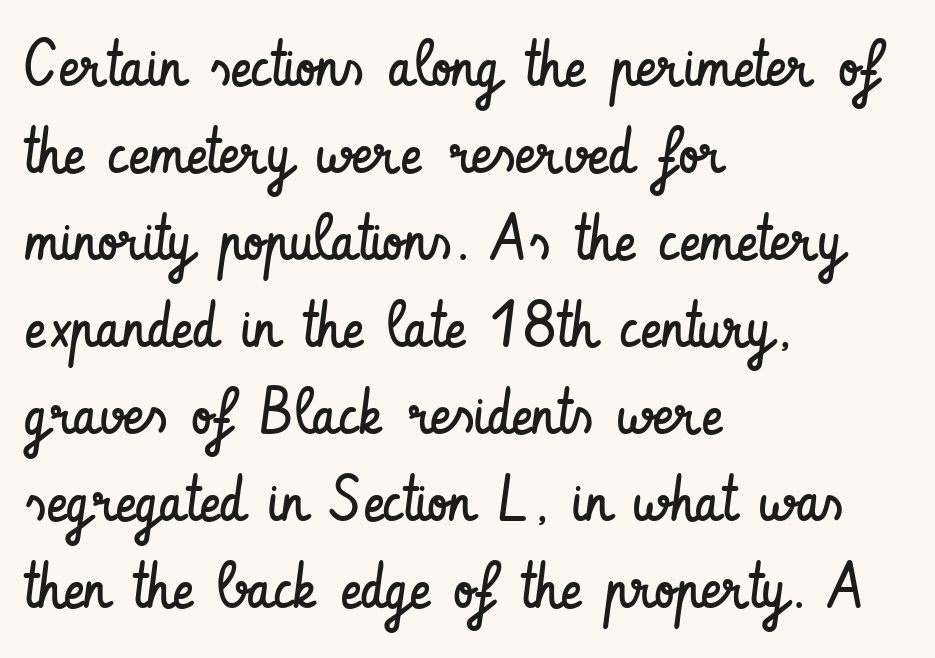
Q: Is the text bold? A: No.
Q: Is the text italic (slanted)? A: No, it is upright.
Q: Is the typeface a serif or a sans-serif typeface? A: Sans-serif.
Q: Is the text underlined? A: No.
Q: How is the paragraph aligned? A: Left-aligned.
Q: Is the spacing between letters normal or unusually wide? A: Normal.
Q: Is the spacing between lines tight, normal or loose? A: Normal.
Q: Width (condensed, normal, or wide)? A: Condensed.
Q: Stroke contrast? A: Low.
Q: x-height? A: Small.
Q: Monospaced? A: No.
